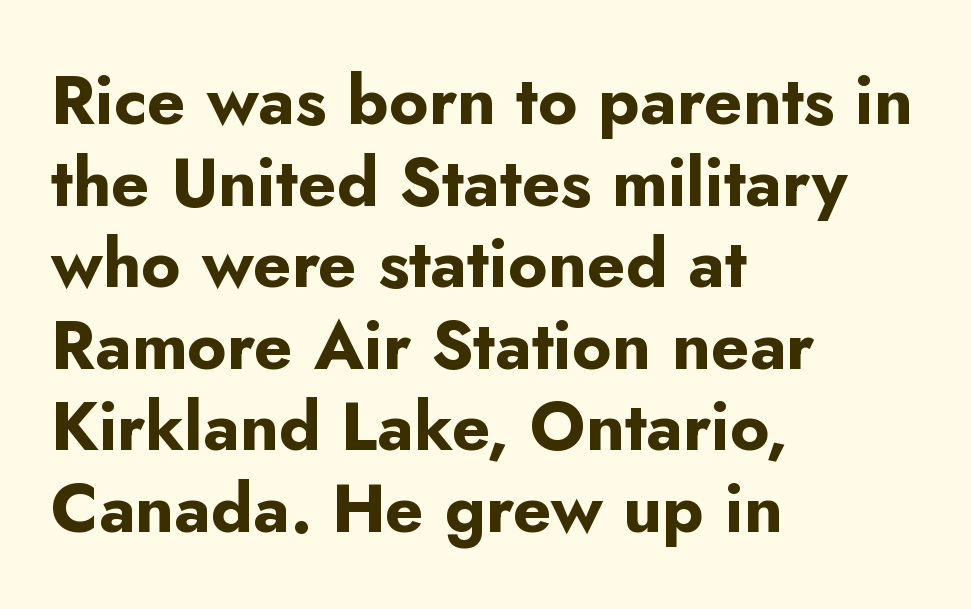
Q: Is the text bold? A: Yes.
Q: Is the text italic (slanted)? A: No, it is upright.
Q: Is the typeface a serif or a sans-serif typeface? A: Sans-serif.
Q: Is the text underlined? A: No.
Q: How is the paragraph aligned? A: Left-aligned.
Q: Is the spacing between letters normal or unusually wide? A: Normal.
Q: Width (condensed, normal, or wide)? A: Normal.
Q: Stroke contrast? A: Low.
Q: x-height? A: Small.
Q: Monospaced? A: No.
